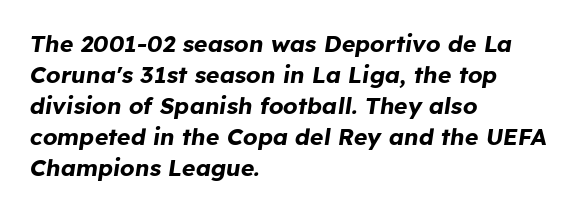
Notice how the stems are inclined rather than vertical — that's the hallmark of italics. The ragged edge is on the right, which tells us the setting is flush left. Descender tails drop into unmarked territory. The glyphs have the mass of a bold cut. Letter spacing: default. Notice how descenders clear the ascenders below comfortably — that's standard leading.
